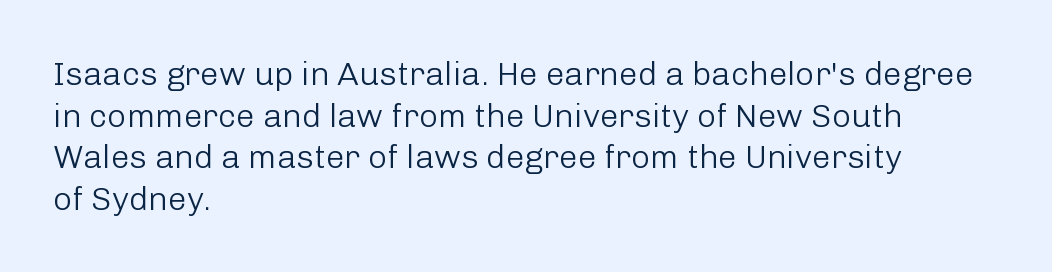
Looks like regular typesetting: each glyph gets only the width it needs. Caption: multi-line text, flush left, ragged right. Nope, no serifs anywhere on these letters. Students, note that the glyphs here touch the page at normal intervals. The string is rendered with underlining switched off.
